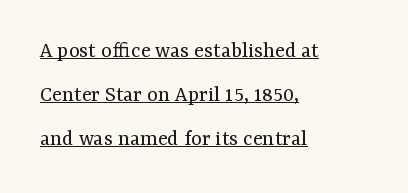
The rendering uses the underline text-decoration. Rows of type keep a wide berth in the vertical direction. Weight: regular or lighter. Alignment: flush left.
